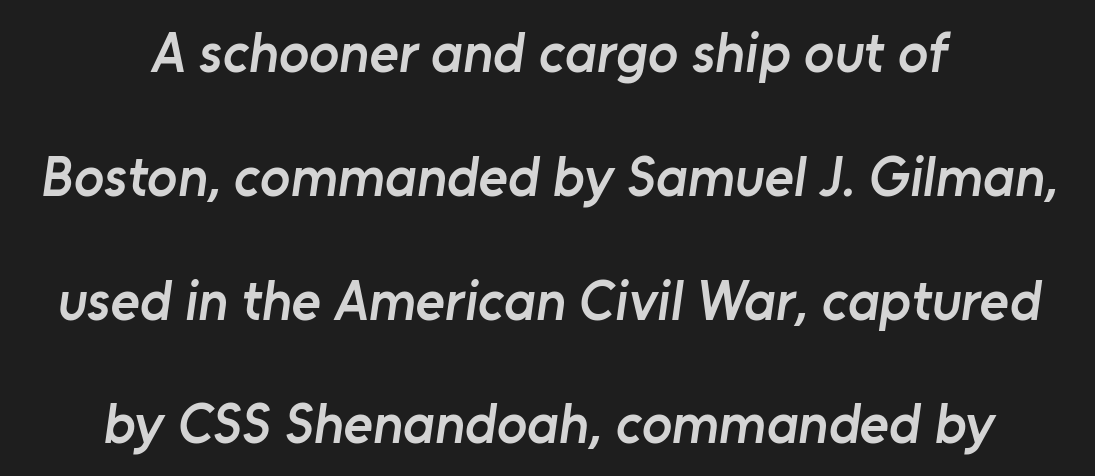
The image shows 56 px semibold sans-serif type; set centered, loose line spacing (2.21x), normal letter spacing, not underlined; low stroke contrast and a medium x-height.
